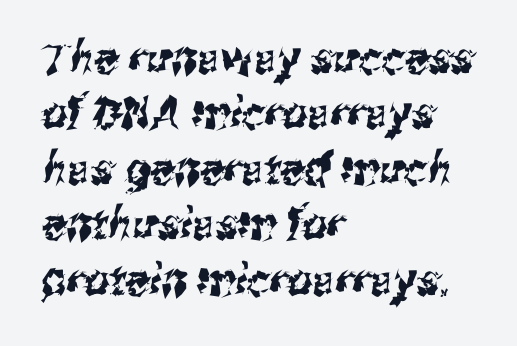
Where is the straight margin? On the left. Clear beneath every line of the passage. You can tell from the bare stems that sans-serif type was used. Observe the ordinary spacing: letters are neighbours, not strangers.
